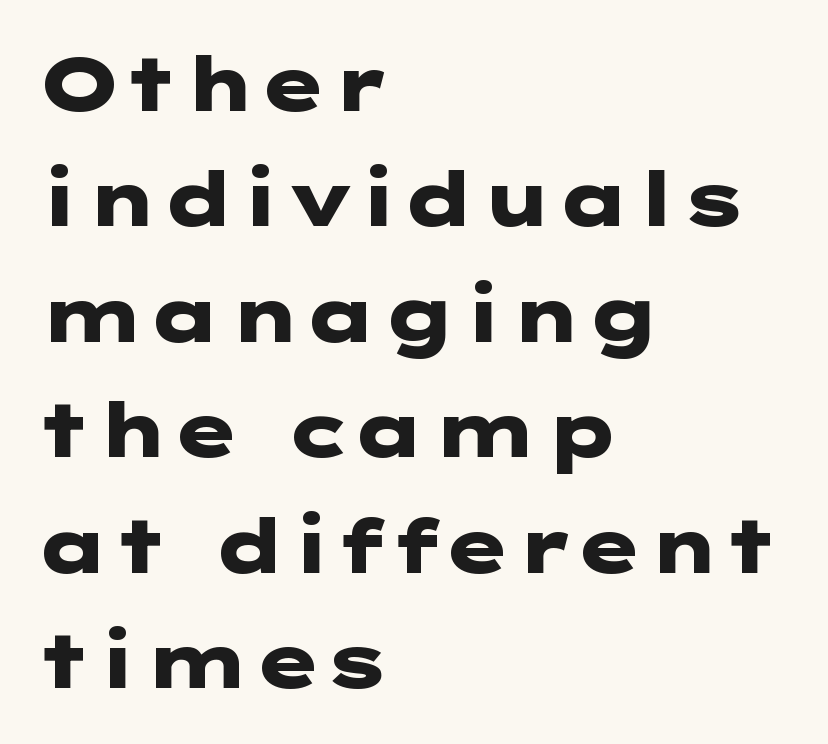
The face used here is a sans, in the tradition of grotesques and geometrics. Characters remain perfectly vertical along every line. Notice how thick the strokes are: this is what a full bold looks like. Short and long lines alike share a common starting point at left. The vertical gap from one line to the next is medium.
